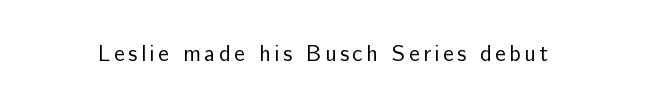
Q: Is the text bold? A: No.
Q: Is the text italic (slanted)? A: No, it is upright.
Q: Is the text underlined? A: No.
